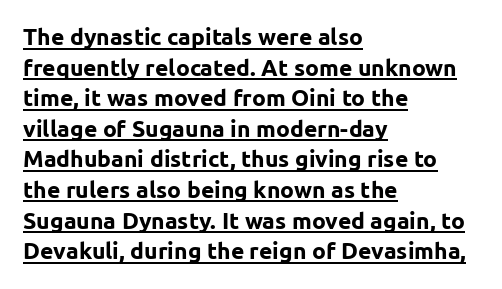
Q: Is the text bold? A: Yes.
Q: Is the text italic (slanted)? A: No, it is upright.
Q: Is the text underlined? A: Yes.
Q: How is the paragraph aligned? A: Left-aligned.
Q: Is the spacing between letters normal or unusually wide? A: Normal.
Q: Is the spacing between lines tight, normal or loose? A: Normal.
